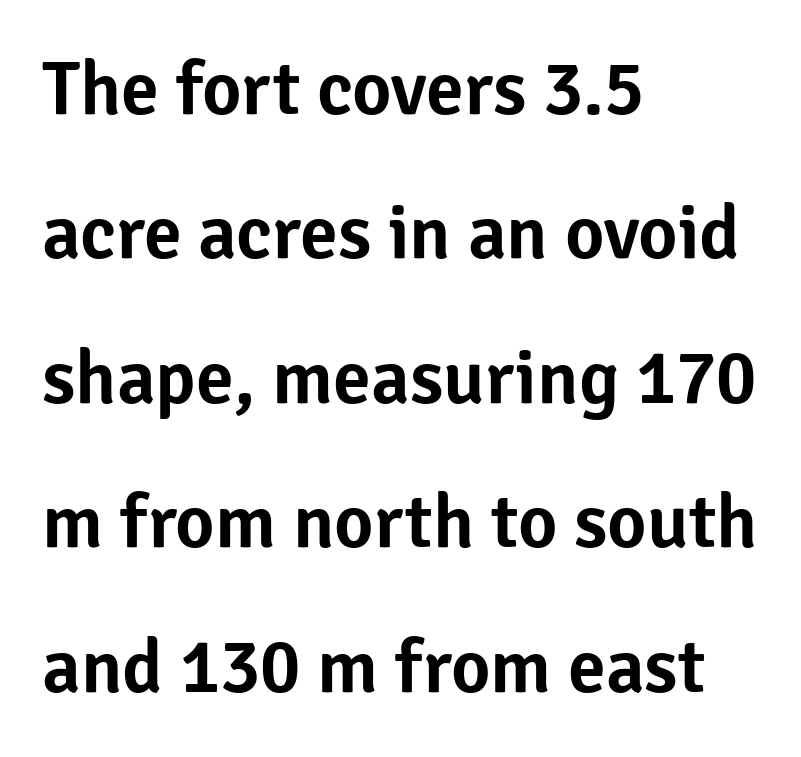
{"serif": "no", "italic": "no", "width": "normal", "stroke_contrast": "low", "x_height": "medium", "monospaced": "no", "underline": "no", "align": "left", "line_spacing": "loose", "line_spacing_ratio": 1.9, "letter_spacing": "normal", "letter_spacing_em": 0.0, "glyph_px": 76}
